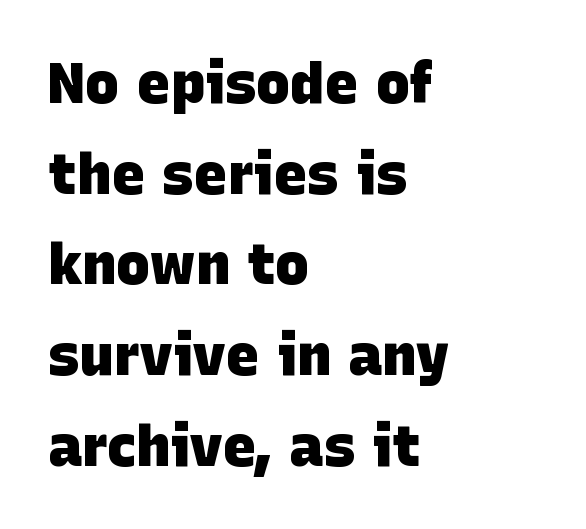
{"serif": "no", "bold": "yes", "weight": "heavy", "width": "normal", "stroke_contrast": "low", "x_height": "large", "monospaced": "no", "underline": "no", "align": "left", "line_spacing": "normal", "line_spacing_ratio": 1.59, "letter_spacing": "normal", "letter_spacing_em": 0.0, "glyph_px": 57}
